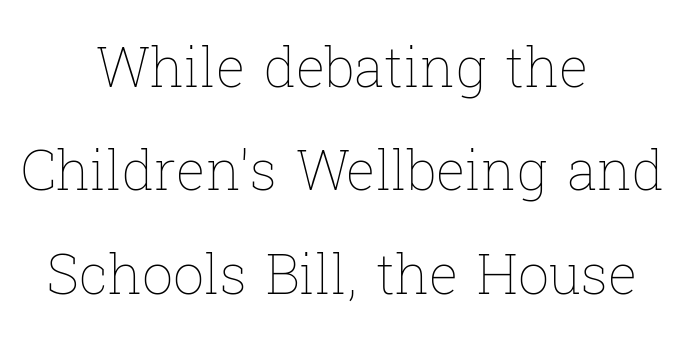
The image shows 55 px thin type, upright; set centered, line spacing 1.88x, normal letter spacing, not underlined; low stroke contrast and a medium x-height.
